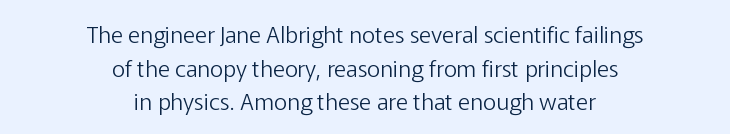
Q: Is the text bold? A: No.
Q: Is the text italic (slanted)? A: No, it is upright.
Q: Is the text underlined? A: No.
Q: How is the paragraph aligned? A: Centered.
Q: Is the spacing between letters normal or unusually wide? A: Normal.
Q: Is the spacing between lines tight, normal or loose? A: Normal.
